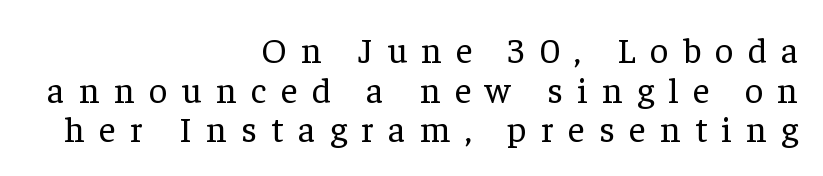
Q: Is the text bold? A: No.
Q: Is the text italic (slanted)? A: No, it is upright.
Q: Is the typeface a serif or a sans-serif typeface? A: Serif.
Q: Is the text underlined? A: No.
Q: How is the paragraph aligned? A: Right-aligned.
Q: Is the spacing between letters normal or unusually wide? A: Unusually wide.
Q: Is the spacing between lines tight, normal or loose? A: Tight.
Q: Width (condensed, normal, or wide)? A: Normal.
Q: Stroke contrast? A: Low.
Q: x-height? A: Medium.
Q: Monospaced? A: No.
